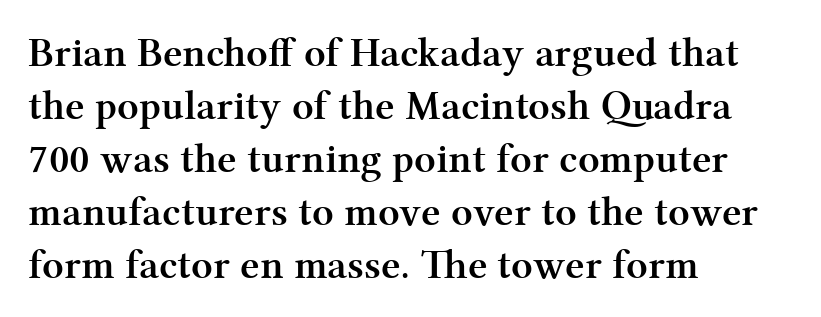
{"serif": "yes", "italic": "no", "bold": "yes", "weight": "semibold", "width": "normal", "stroke_contrast": "medium", "x_height": "medium", "monospaced": "no", "underline": "no", "align": "left", "line_spacing": "normal", "line_spacing_ratio": 1.26, "letter_spacing": "normal", "letter_spacing_em": 0.0, "glyph_px": 42}
